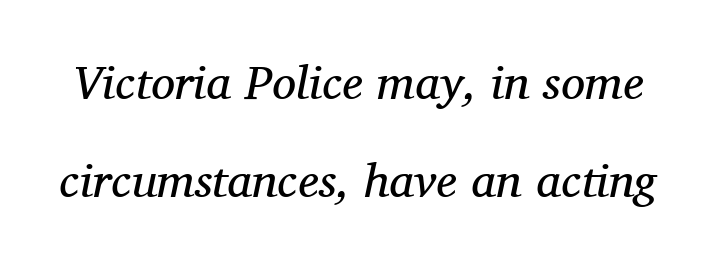
{"serif": "yes", "italic": "yes", "lean": "right", "slant_degrees": 11, "bold": "no", "weight": "regular", "width": "normal", "stroke_contrast": "medium", "x_height": "medium", "monospaced": "no", "underline": "no", "line_spacing": "loose", "line_spacing_ratio": 2.04, "letter_spacing": "normal", "letter_spacing_em": 0.0, "glyph_px": 48}
